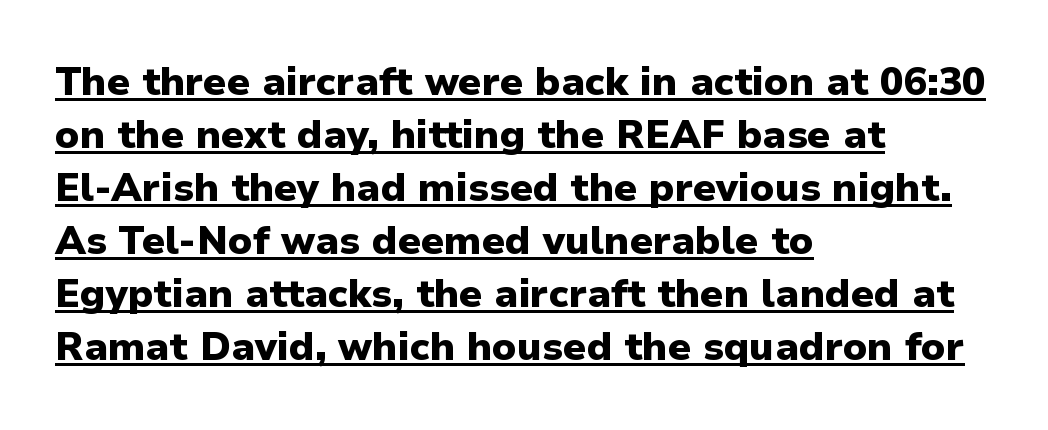
The letterforms sit shoulder to shoulder at normal distance. A typesetter would call this proportional, since set widths differ per character. This rendering uses left alignment, leaving the right contour irregular. Regarding leading, the lines here are spaced in the standard way. On the weight axis this lands at bold, roughly 700.
